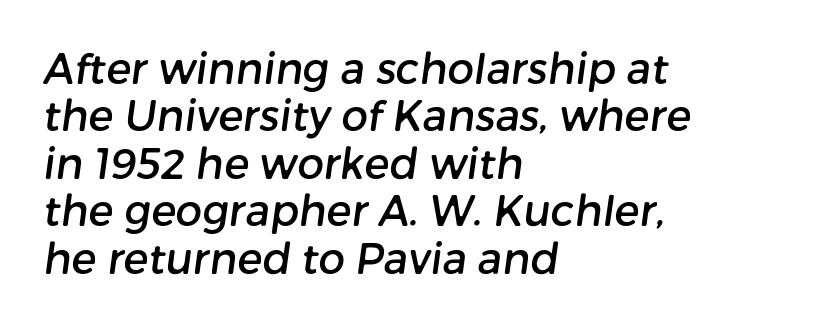
Q: Is the typeface a serif or a sans-serif typeface? A: Sans-serif.
Q: Is the text underlined? A: No.
Q: How is the paragraph aligned? A: Left-aligned.
Q: Is the spacing between letters normal or unusually wide? A: Normal.
Q: Is the spacing between lines tight, normal or loose? A: Tight.
Q: Width (condensed, normal, or wide)? A: Normal.
Q: Stroke contrast? A: Low.
Q: x-height? A: Medium.
Q: Monospaced? A: No.
